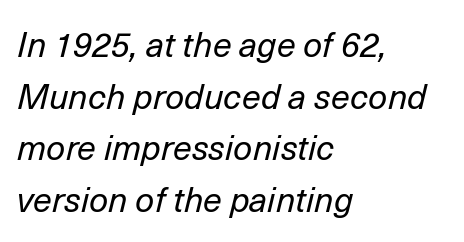
The image shows 34 px regular-weight type, italic (leaning right); set left-aligned, normal line spacing (1.52x), normal letter spacing, not underlined; low stroke contrast and a medium x-height.
